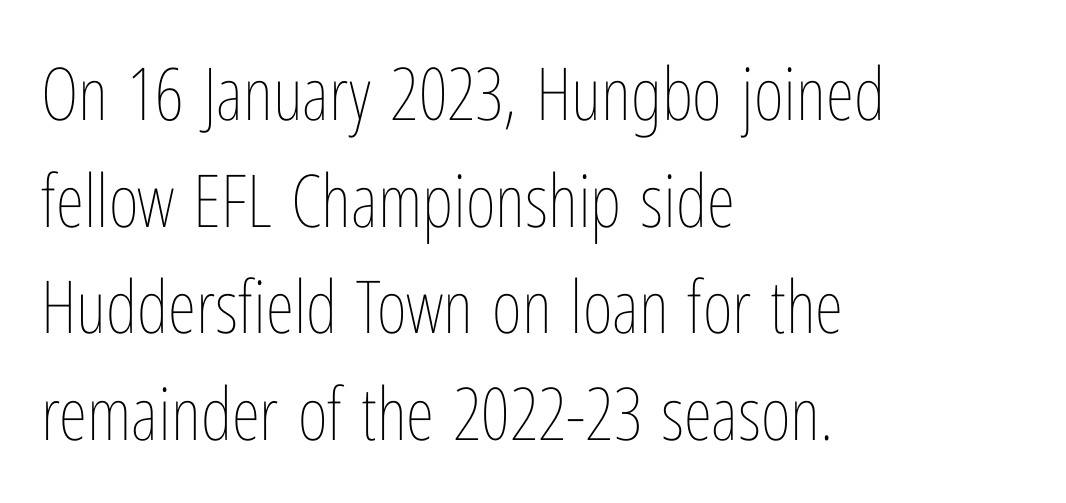
{"italic": "no", "bold": "no", "weight": "thin", "width": "condensed", "stroke_contrast": "low", "x_height": "medium", "monospaced": "no", "underline": "no", "align": "left", "line_spacing": "normal", "line_spacing_ratio": 1.46, "letter_spacing": "normal", "letter_spacing_em": 0.0, "glyph_px": 73}
